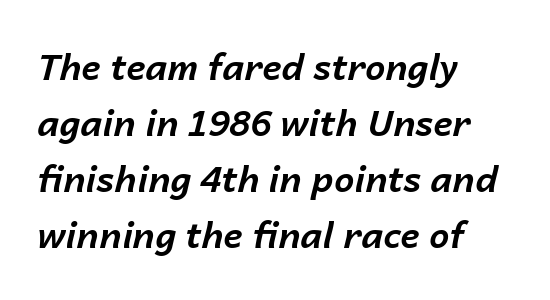
Q: Is the text bold? A: Yes.
Q: Is the text italic (slanted)? A: Yes, it leans right by about 14 degrees.
Q: Is the text underlined? A: No.
Q: How is the paragraph aligned? A: Left-aligned.
Q: Is the spacing between letters normal or unusually wide? A: Normal.
Q: Is the spacing between lines tight, normal or loose? A: Normal.
Q: Width (condensed, normal, or wide)? A: Normal.
Q: Stroke contrast? A: Low.
Q: x-height? A: Medium.
Q: Monospaced? A: No.
